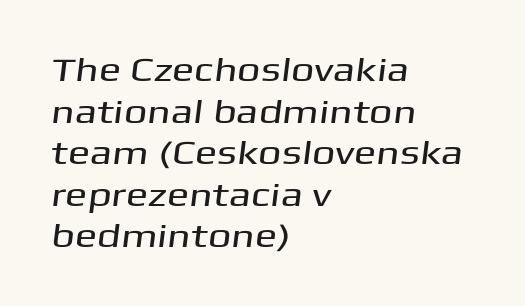
Here the designer chose a conventional face with non-uniform glyph widths. The passage shown is not underscored anywhere. Letter spacing: default. What's the leading like? Ordinary, nothing unusual.
